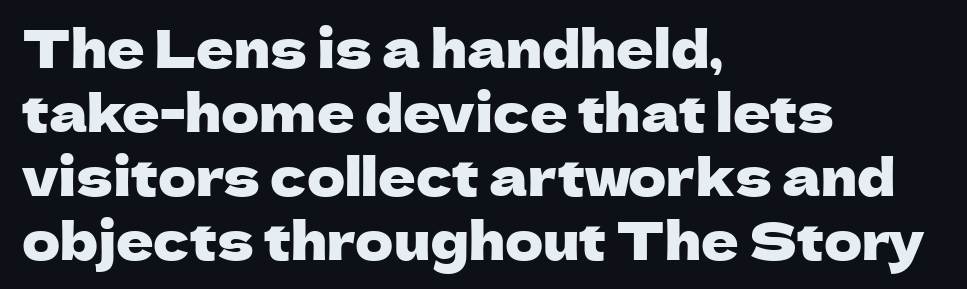
The image shows 52 px sans-serif type, upright; set left-aligned, line spacing 1.23x, normal letter spacing, not underlined; low stroke contrast and a medium x-height.
